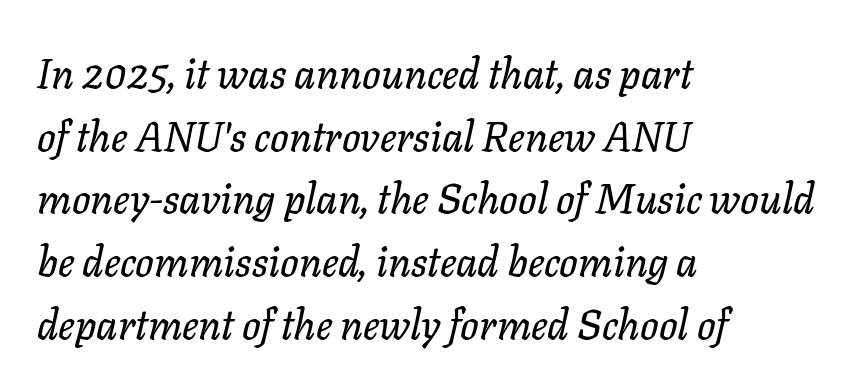
The image shows 41 px text type, italic (leaning right); set left-aligned, normal line spacing (1.53x), normal letter spacing, not underlined; low stroke contrast and a medium x-height.
